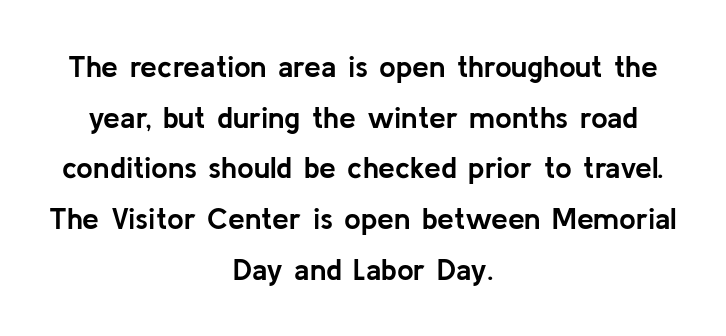
The image shows 30 px semibold sans-serif type, upright; set centered, normal line spacing (1.69x), normal letter spacing, not underlined; low stroke contrast and a medium x-height.
